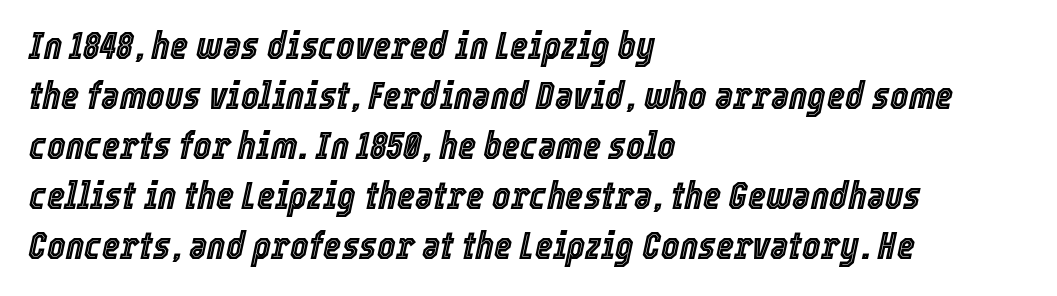
{"italic": "yes", "lean": "right", "slant_degrees": 12, "width": "condensed", "x_height": "medium", "monospaced": "no", "underline": "no", "align": "left", "line_spacing": "normal", "line_spacing_ratio": 1.28, "letter_spacing": "normal", "letter_spacing_em": 0.0, "glyph_px": 39}
